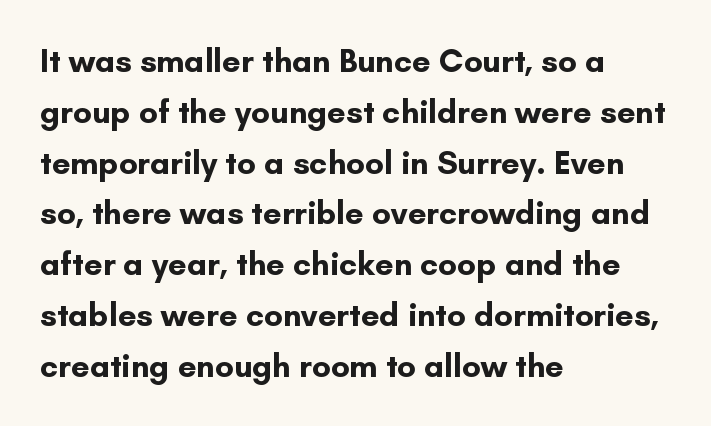
The image shows 33 px bold sans-serif type, upright; set left-aligned, normal line spacing (1.54x), normal letter spacing, not underlined; low stroke contrast and a small x-height.
